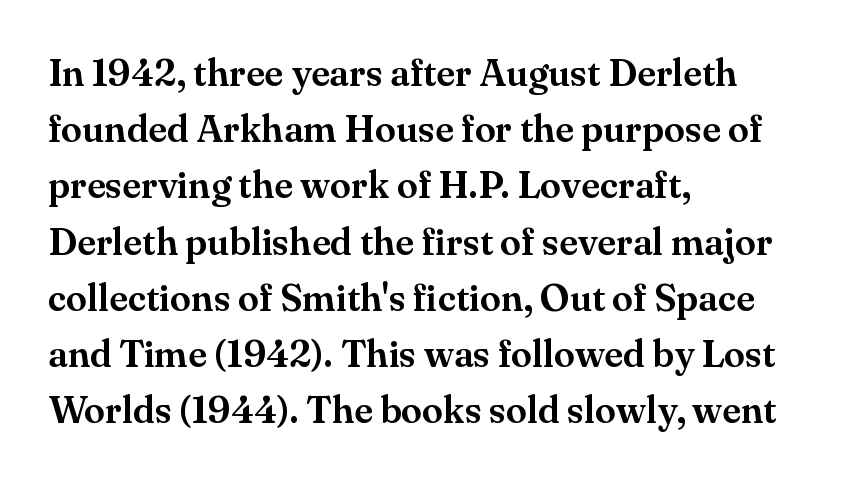
The image shows 38 px serif type, upright; set left-aligned, normal line spacing (1.48x), normal letter spacing, not underlined; medium stroke contrast and a small x-height.
